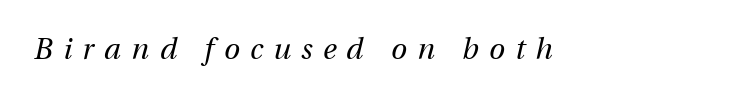
{"italic": "yes", "lean": "right", "slant_degrees": 12, "bold": "no", "weight": "regular", "width": "normal", "stroke_contrast": "medium", "x_height": "medium", "monospaced": "no", "underline": "no", "letter_spacing": "wide", "letter_spacing_em": 0.36, "glyph_px": 29}
